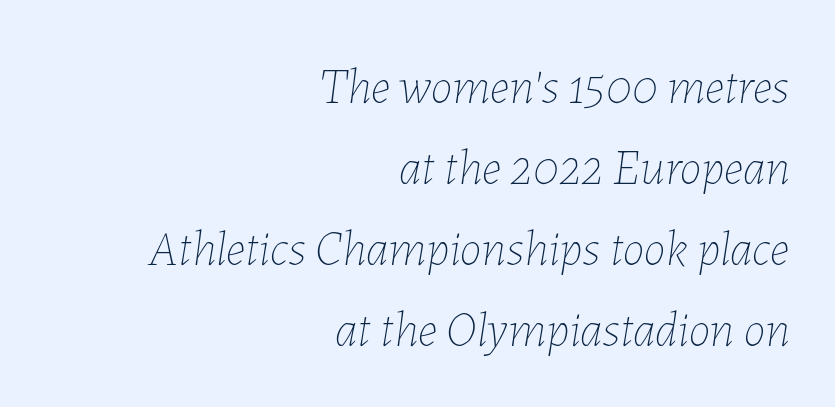
Emphasis-style slanted type is in use. Think of a printed novel: that variable character pitch is what you see here. Rule under the text: the space is simply empty. Baseline-to-baseline distance is the conventional proportion of letter height. A typesetter would call this zero additional tracking.
